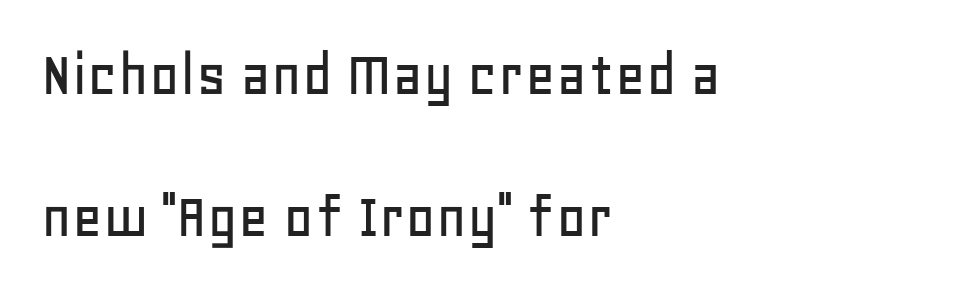
Q: Is the text italic (slanted)? A: No, it is upright.
Q: Is the typeface a serif or a sans-serif typeface? A: Sans-serif.
Q: Is the text underlined? A: No.
Q: How is the paragraph aligned? A: Left-aligned.
Q: Is the spacing between letters normal or unusually wide? A: Normal.
Q: Is the spacing between lines tight, normal or loose? A: Loose.
Q: Width (condensed, normal, or wide)? A: Normal.
Q: Stroke contrast? A: Low.
Q: x-height? A: Large.
Q: Monospaced? A: No.
